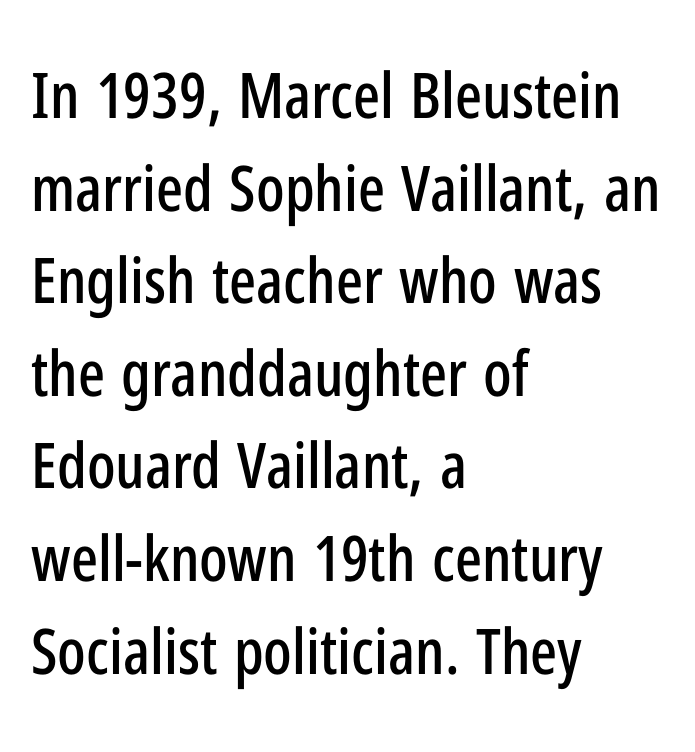
The image shows 63 px condensed sans-serif type, upright; set left-aligned, normal line spacing (1.47x), normal letter spacing, not underlined; low stroke contrast and a medium x-height.
